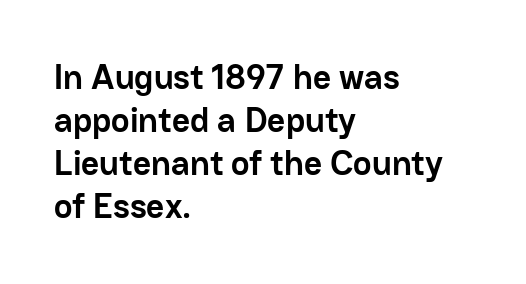
{"serif": "no", "italic": "no", "bold": "yes", "weight": "semibold", "width": "normal", "stroke_contrast": "low", "x_height": "medium", "monospaced": "no", "underline": "no", "align": "left", "line_spacing_ratio": 1.23, "letter_spacing": "normal", "letter_spacing_em": 0.0, "glyph_px": 35}
